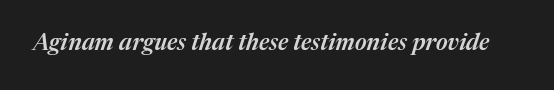
{"italic": "yes", "lean": "right", "slant_degrees": 17, "bold": "semi", "underline": "no", "letter_spacing": "normal", "letter_spacing_em": 0.0, "glyph_px": 23}
